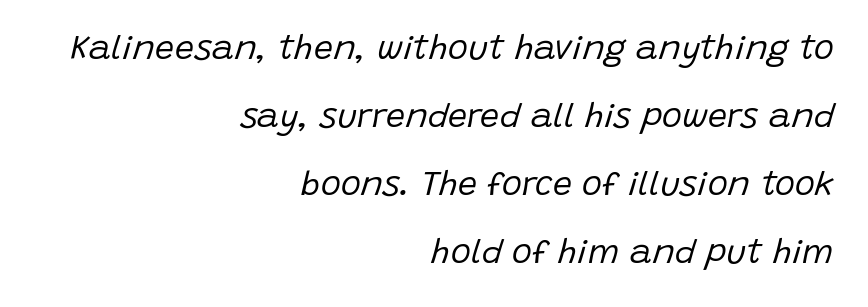
Right-aligned paragraph, ragged on the left. Letters have the restrained weight of plain body copy at most. Just letters on the line, the space beneath them empty. Words appear dense and cohesive because spacing is normal. A typesetter would call this proportional, since set widths differ per character. An italicized treatment has been applied to the whole sample.
